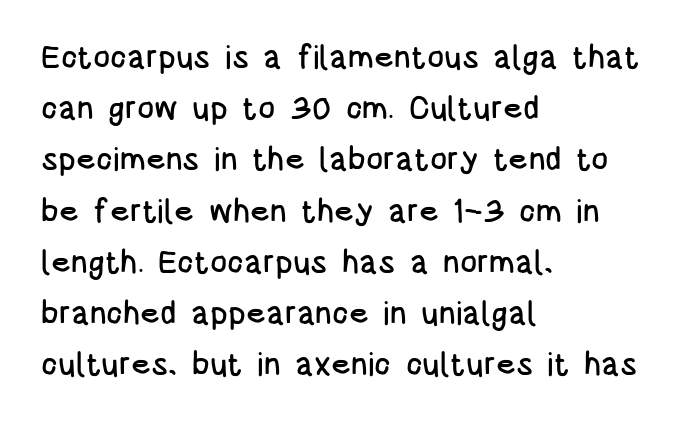
{"serif": "no", "italic": "no", "width": "condensed", "stroke_contrast": "low", "x_height": "large", "monospaced": "no", "underline": "no", "align": "left", "line_spacing": "normal", "line_spacing_ratio": 1.6, "letter_spacing": "normal", "letter_spacing_em": 0.0, "glyph_px": 32}
